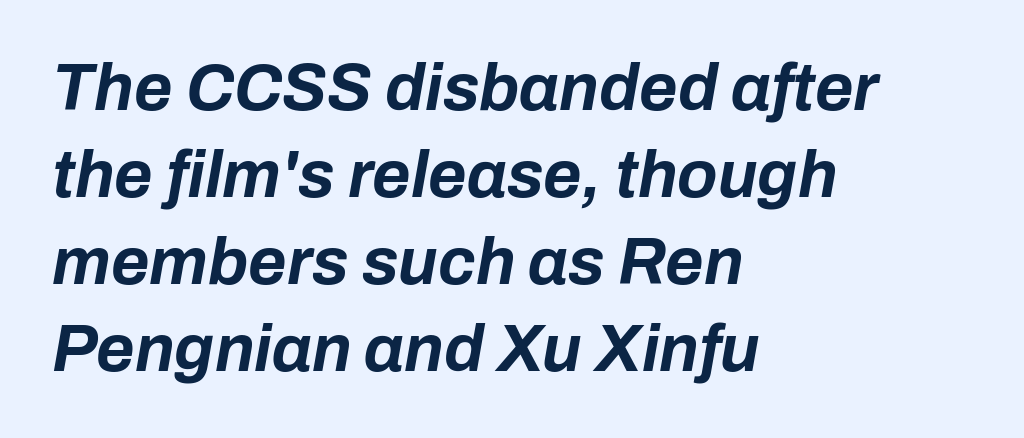
{"italic": "yes", "lean": "right", "slant_degrees": 10, "bold": "yes", "weight": "bold", "width": "normal", "stroke_contrast": "low", "x_height": "medium", "monospaced": "no", "underline": "no", "align": "left", "line_spacing": "normal", "line_spacing_ratio": 1.32, "letter_spacing": "normal", "letter_spacing_em": 0.0, "glyph_px": 66}
